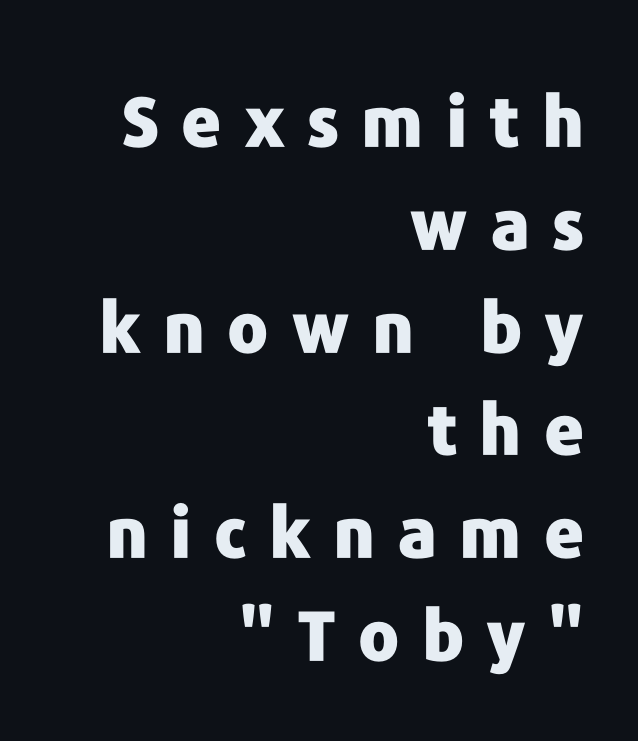
{"serif": "no", "italic": "no", "bold": "yes", "weight": "heavy", "width": "normal", "stroke_contrast": "low", "x_height": "medium", "monospaced": "no", "underline": "no", "align": "right", "line_spacing": "normal", "line_spacing_ratio": 1.49, "letter_spacing": "wide", "letter_spacing_em": 0.32, "glyph_px": 69}
